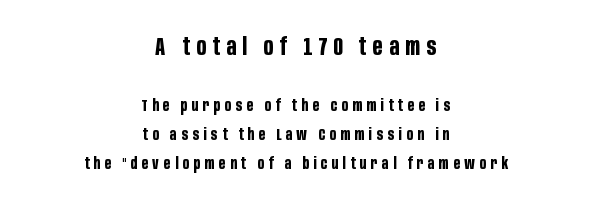
The image shows 25 px bold type, upright; set centered, normal line spacing (1.7x), unusually wide letter spacing (+0.26 em), not underlined; the first (top) block is 1.47x larger.
